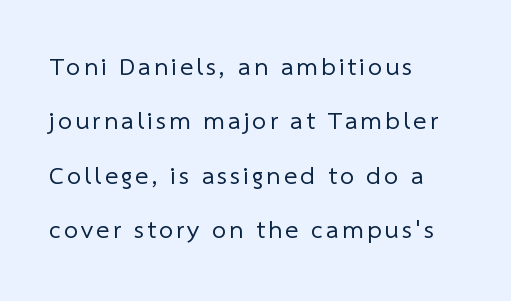
The image shows 25 px text type; set left-aligned, loose line spacing (2.18x), not underlined.
